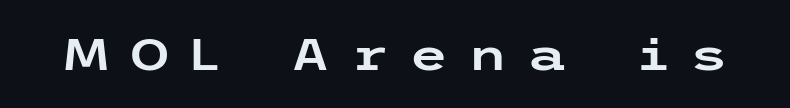
The image shows 45 px wide sans-serif type, upright; set unusually wide letter spacing (+0.44 em), not underlined; low stroke contrast and a medium x-height.
